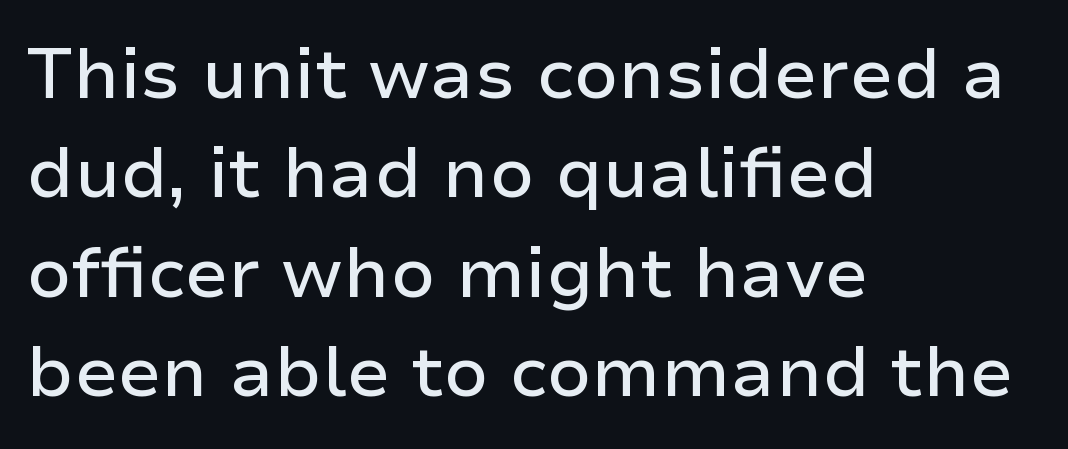
Q: Is the text italic (slanted)? A: No, it is upright.
Q: Is the typeface a serif or a sans-serif typeface? A: Sans-serif.
Q: Is the text underlined? A: No.
Q: How is the paragraph aligned? A: Left-aligned.
Q: Is the spacing between letters normal or unusually wide? A: Normal.
Q: Is the spacing between lines tight, normal or loose? A: Normal.
Q: Width (condensed, normal, or wide)? A: Normal.
Q: Stroke contrast? A: Low.
Q: x-height? A: Medium.
Q: Monospaced? A: No.
